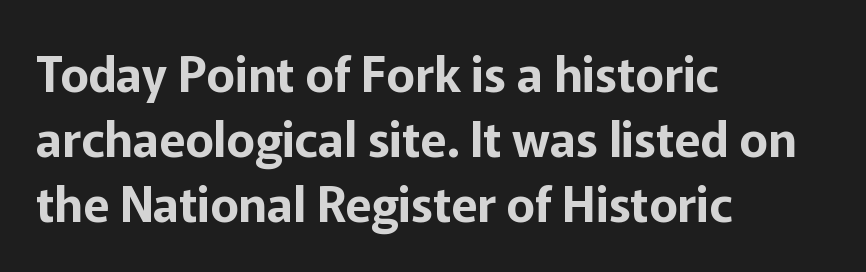
Q: Is the text italic (slanted)? A: No, it is upright.
Q: Is the typeface a serif or a sans-serif typeface? A: Sans-serif.
Q: Is the text underlined? A: No.
Q: How is the paragraph aligned? A: Left-aligned.
Q: Is the spacing between letters normal or unusually wide? A: Normal.
Q: Is the spacing between lines tight, normal or loose? A: Normal.
Q: Width (condensed, normal, or wide)? A: Normal.
Q: Stroke contrast? A: Low.
Q: x-height? A: Medium.
Q: Monospaced? A: No.
